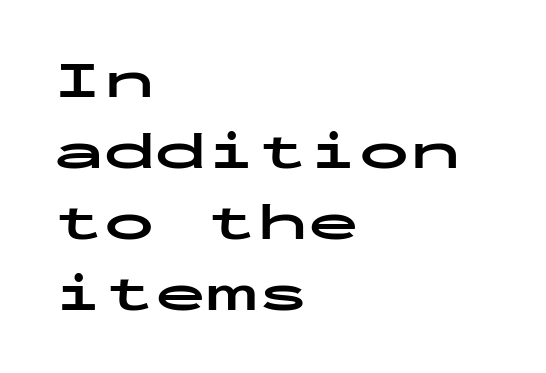
The image shows 51 px bold, wide sans-serif type, upright, monospaced; set left-aligned, normal line spacing (1.39x), normal letter spacing, not underlined; low stroke contrast and a medium x-height.
